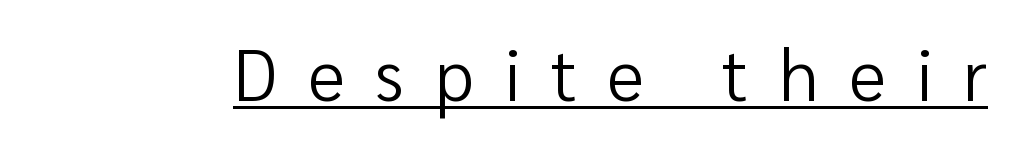
Do the characters align in a grid? No, the font is proportional. This is underlined copy, the kind a proofreader might mark for attention. The tracking reads as deliberately expanded to a designer's eye. When letters stand straight like this, we call the style roman or upright. The weight tops out at a normal text grade. Observe the absence of serifs on each vertical stroke in this sample.
